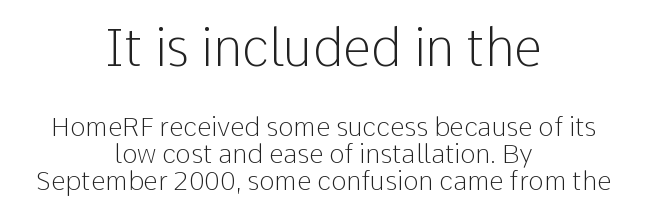
The font sits on the lighter half of the weight spectrum, regular included. Which margin do the lines hug? Neither — every line sits in the middle. Standard letterfit; no display-style spreading of the glyphs. Rows of type sit shoulder to shoulder in the vertical direction. A typesetter would mark this as roman, not italic.
